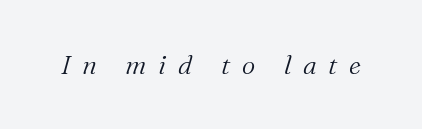
A typesetter would mark this as italic. The words here are not underlined. Summary of weight: not heavy and not bold. Someone cranked the tracking dial way up on this one.
